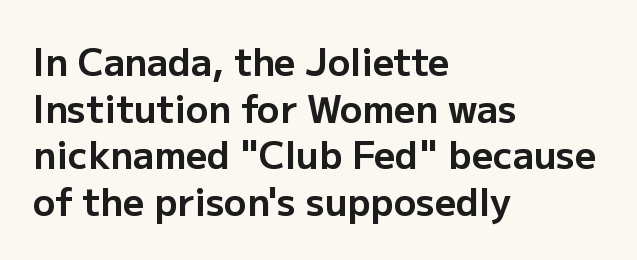
The image shows 37 px bold sans-serif type, upright; set left-aligned, normal line spacing (1.26x), normal letter spacing, not underlined; low stroke contrast and a medium x-height.
